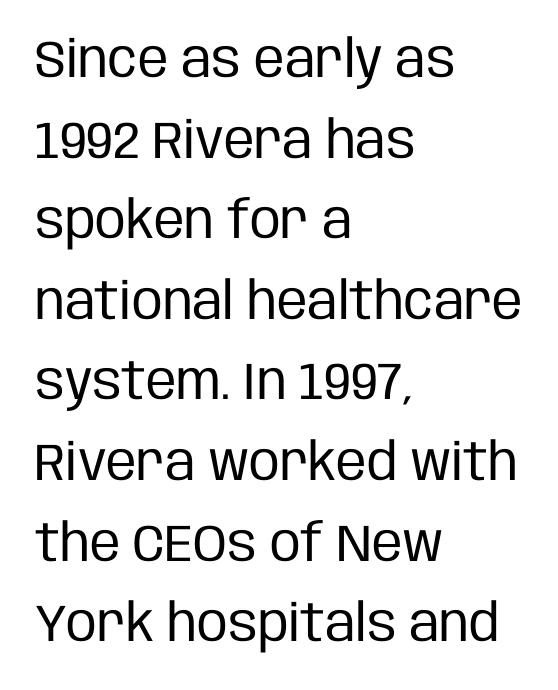
The letters stand straight up with perfectly vertical stems. Is the block centered? No — it sits flush against the left margin. Note: no serifs on the glyphs. This rendering leaves character spacing at its baseline value. Counters stay open thanks to moderate or lighter strokes. Students, observe: this is what conventionally led text looks like.
